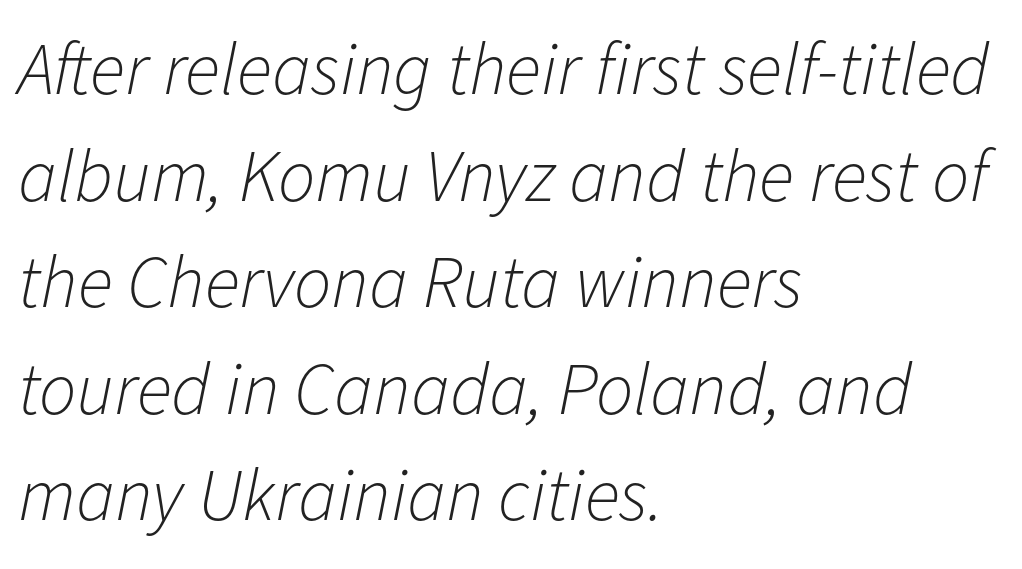
The face used here is proportionally spaced, like ordinary book or web type. Quick note: italic. Baseline-to-baseline distance is the conventional proportion of letter height. Nothing unusual about the tracking: characters are spaced as the font intends.
